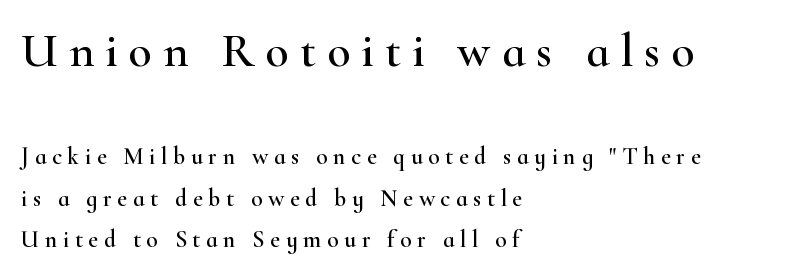
The image shows 48 px wide serif type, upright; set left-aligned, line spacing 1.71x, unusually wide letter spacing (+0.23 em), not underlined; the first (top) block is 2.0x larger; high stroke contrast and a small x-height.
